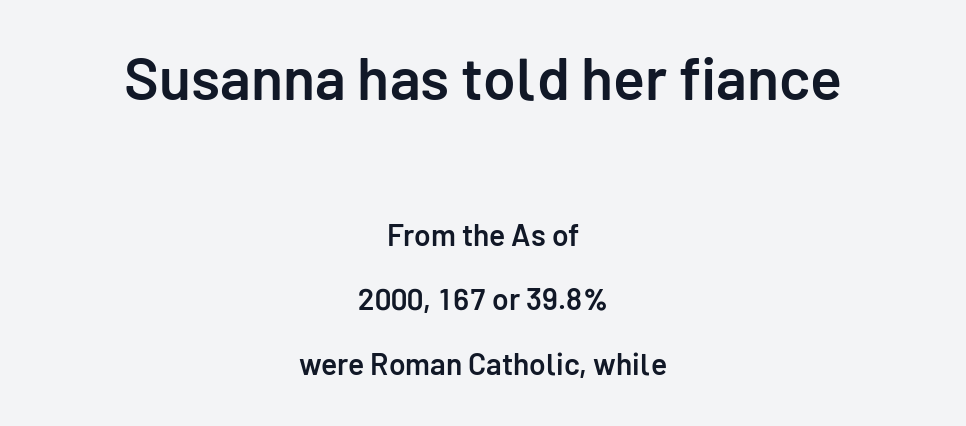
Q: Is the text bold? A: Semi-bold.
Q: Is the text italic (slanted)? A: No, it is upright.
Q: Is the typeface a serif or a sans-serif typeface? A: Sans-serif.
Q: Is the text underlined? A: No.
Q: How is the paragraph aligned? A: Centered.
Q: Is the spacing between letters normal or unusually wide? A: Normal.
Q: Is the spacing between lines tight, normal or loose? A: Loose.
Q: Which block of text is set in a larger size, the first (top) or the second (bottom)? A: The first (top) one.
Q: Width (condensed, normal, or wide)? A: Normal.
Q: Stroke contrast? A: Low.
Q: x-height? A: Medium.
Q: Monospaced? A: No.
